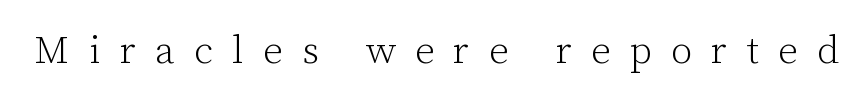
Clear beneath every line of the passage. Proportional: the letters do not fall into vertical columns. Vertical strokes here are truly vertical. You could only call the tracking loose — the letters float apart. The typeface has the unassuming heft of standard copy or less. This is serif lettering, the kind often seen in printed books.
